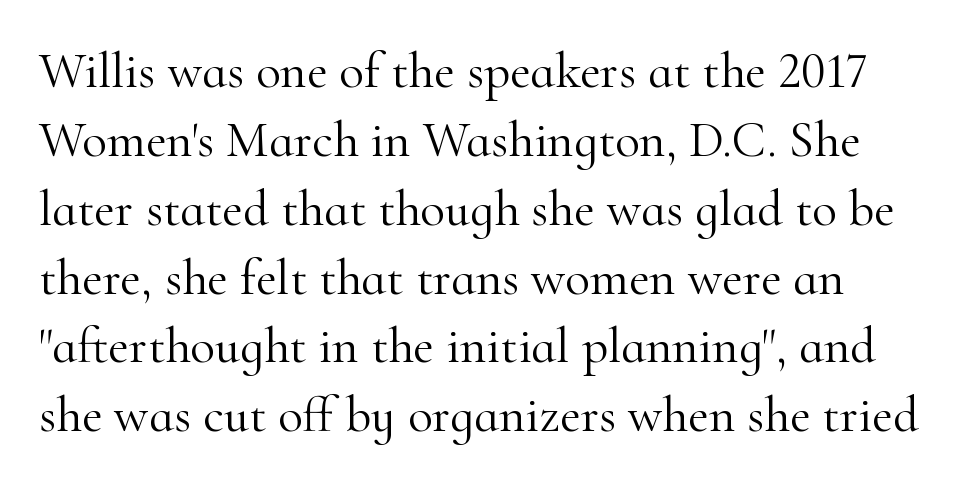
Bold? No — there's no thickening of the strokes. The gap between lines stays unmarked. Default kerning and tracking; the words read as compact shapes. The letters stand upright; this is a roman face.
